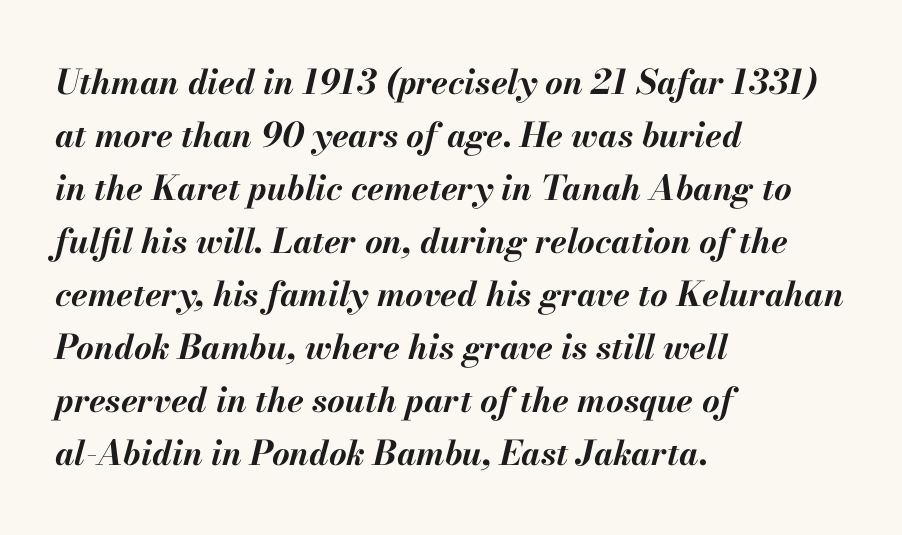
Chunky letters — that's bold for sure. These lines are rendered in a variable-pitch font. When letters slant like this, we call the style italic. In CSS terms this would be text-align: left.
